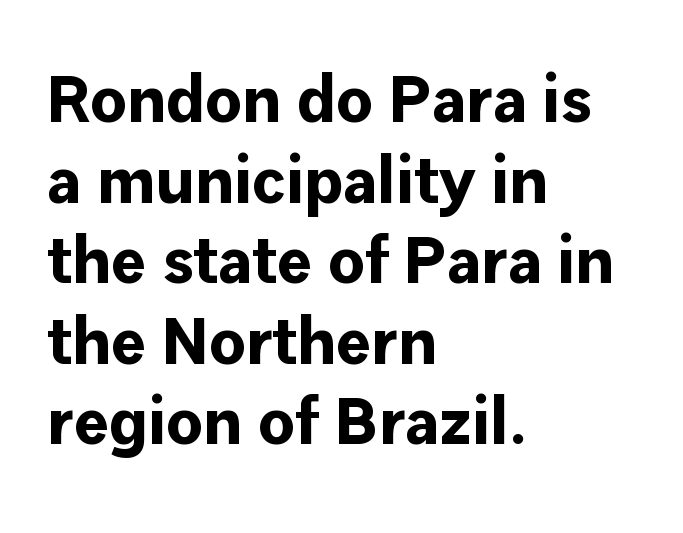
Rendered with straight, roman letterforms. Nobody touched the tracking dial on this one. To sum up the face: it is a sans, with no serifs. The compositor pushed each line to the left boundary. This sample has the flowing, uneven cadence of proportional lettering. How heavy is the stroke? Heavy — this is a bold.
